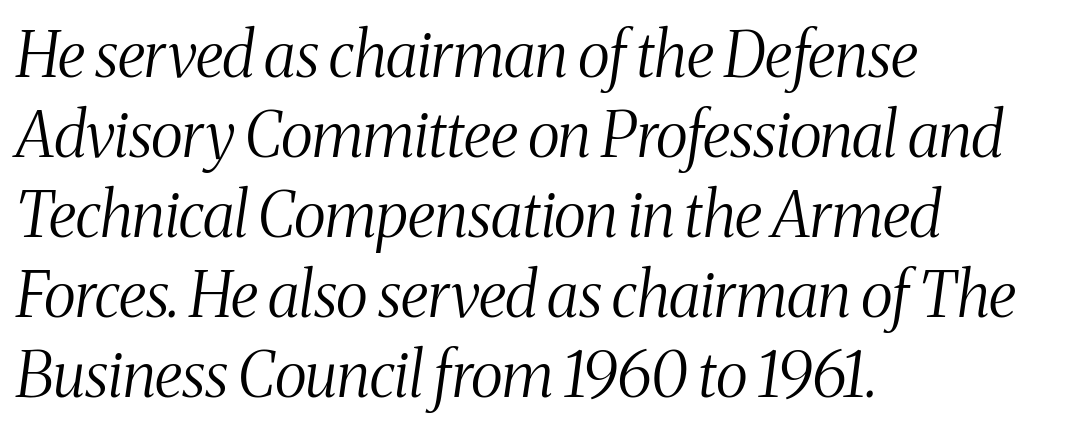
{"serif": "yes", "italic": "yes", "lean": "right", "slant_degrees": 8, "bold": "no", "weight": "light", "width": "condensed", "stroke_contrast": "medium", "x_height": "medium", "monospaced": "no", "underline": "no", "align": "left", "line_spacing": "normal", "line_spacing_ratio": 1.29, "letter_spacing": "normal", "letter_spacing_em": 0.0, "glyph_px": 62}
